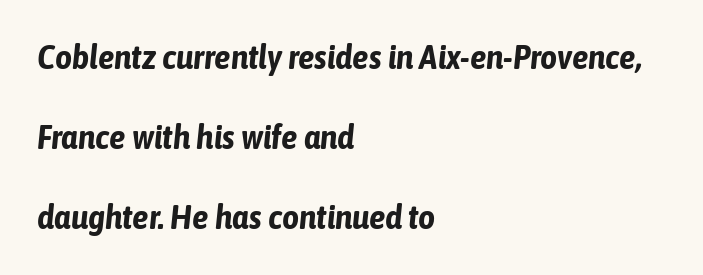
The image shows 33 px bold, condensed type, italic (leaning right); set left-aligned, loose line spacing (2.42x), normal letter spacing, not underlined; low stroke contrast and a medium x-height.
